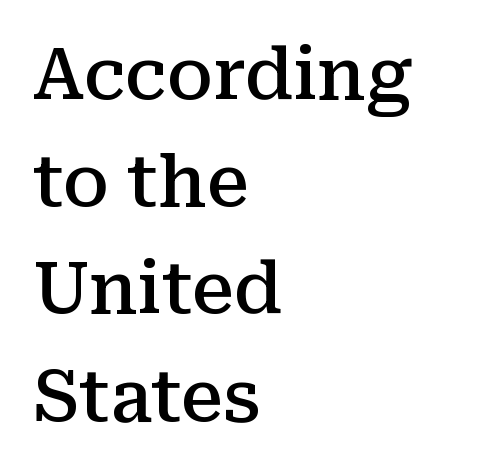
The image shows 71 px semibold serif type, upright; set left-aligned, normal line spacing (1.51x), normal letter spacing, not underlined; medium stroke contrast and a medium x-height.
